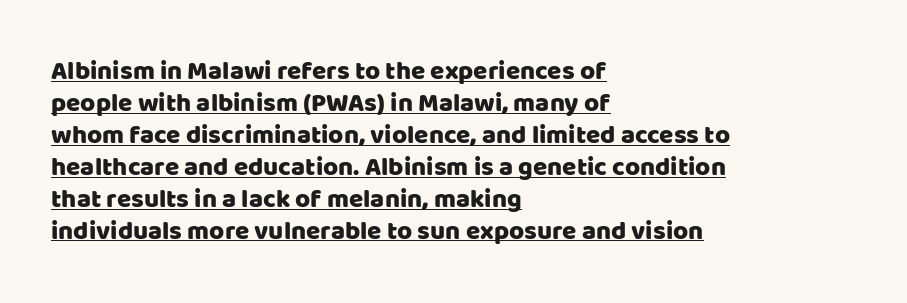
Q: Is the text italic (slanted)? A: No, it is upright.
Q: Is the text underlined? A: Yes.
Q: How is the paragraph aligned? A: Left-aligned.
Q: Is the spacing between letters normal or unusually wide? A: Normal.
